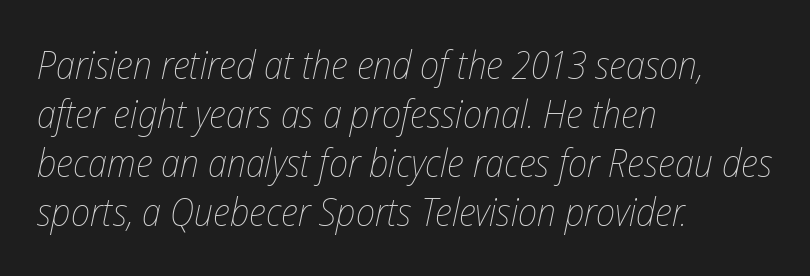
Q: Is the text bold? A: No.
Q: Is the text italic (slanted)? A: Yes, it leans right by about 12 degrees.
Q: Is the text underlined? A: No.
Q: How is the paragraph aligned? A: Left-aligned.
Q: Is the spacing between letters normal or unusually wide? A: Normal.
Q: Is the spacing between lines tight, normal or loose? A: Normal.
Q: Width (condensed, normal, or wide)? A: Condensed.
Q: Stroke contrast? A: Low.
Q: x-height? A: Medium.
Q: Monospaced? A: No.
